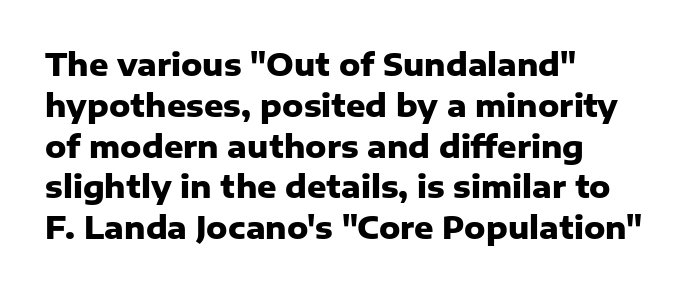
{"serif": "no", "italic": "no", "bold": "yes", "weight": "heavy", "width": "normal", "stroke_contrast": "low", "x_height": "medium", "monospaced": "no", "underline": "no", "align": "left", "line_spacing": "normal", "line_spacing_ratio": 1.36, "letter_spacing": "normal", "letter_spacing_em": 0.0, "glyph_px": 30}
